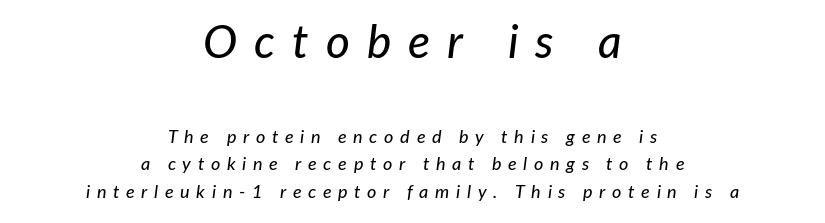
{"italic": "yes", "lean": "right", "slant_degrees": 7, "width": "normal", "stroke_contrast": "low", "x_height": "medium", "monospaced": "no", "underline": "no", "align": "center", "line_spacing": "normal", "line_spacing_ratio": 1.54, "letter_spacing": "wide", "letter_spacing_em": 0.37, "larger_block": "first", "size_ratio": 2.56, "glyph_px": 46}
